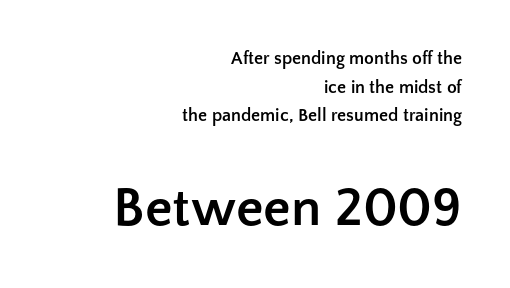
Q: Is the text bold? A: Yes.
Q: Is the text italic (slanted)? A: No, it is upright.
Q: Is the typeface a serif or a sans-serif typeface? A: Sans-serif.
Q: Is the text underlined? A: No.
Q: How is the paragraph aligned? A: Right-aligned.
Q: Is the spacing between letters normal or unusually wide? A: Normal.
Q: Is the spacing between lines tight, normal or loose? A: Normal.
Q: Which block of text is set in a larger size, the first (top) or the second (bottom)? A: The second (bottom) one.
Q: Width (condensed, normal, or wide)? A: Normal.
Q: Stroke contrast? A: Low.
Q: x-height? A: Medium.
Q: Monospaced? A: No.
